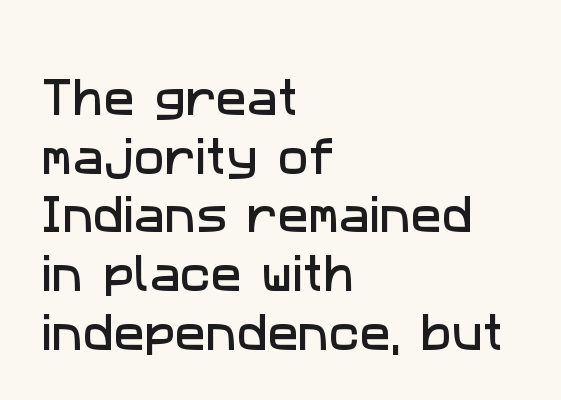
{"serif": "no", "width": "normal", "stroke_contrast": "low", "x_height": "medium", "monospaced": "no", "underline": "no", "align": "left", "line_spacing": "normal", "line_spacing_ratio": 1.43, "letter_spacing": "normal", "letter_spacing_em": 0.0, "glyph_px": 41}
